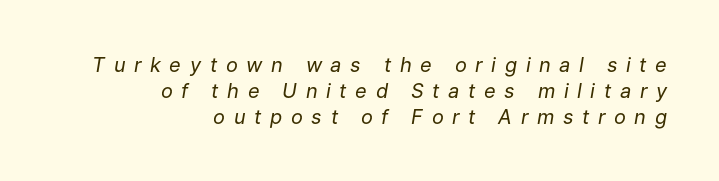
Has an underline been added? It has not. Loose tracking; the words dissolve into strings of separated letters. Horizontal bands of white between lines are of average thickness. Visually the block forms a straight wall on the right and a jagged coastline on the left.
